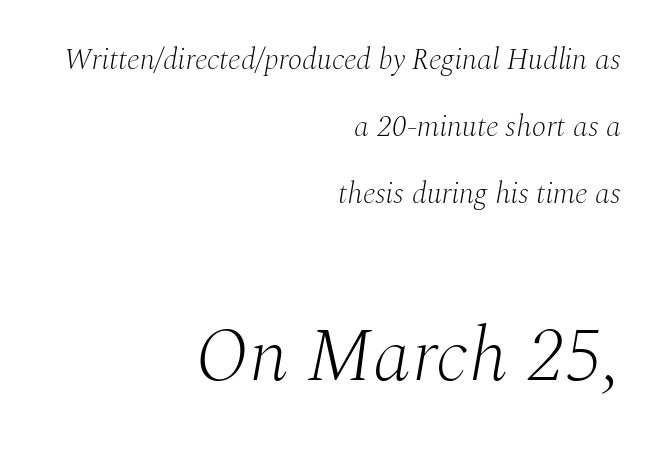
Q: Is the text bold? A: No.
Q: Is the text italic (slanted)? A: Yes, it leans right by about 10 degrees.
Q: Is the typeface a serif or a sans-serif typeface? A: Serif.
Q: Is the text underlined? A: No.
Q: How is the paragraph aligned? A: Right-aligned.
Q: Is the spacing between letters normal or unusually wide? A: Normal.
Q: Is the spacing between lines tight, normal or loose? A: Loose.
Q: Which block of text is set in a larger size, the first (top) or the second (bottom)? A: The second (bottom) one.
Q: Width (condensed, normal, or wide)? A: Normal.
Q: Stroke contrast? A: Medium.
Q: x-height? A: Medium.
Q: Monospaced? A: No.
